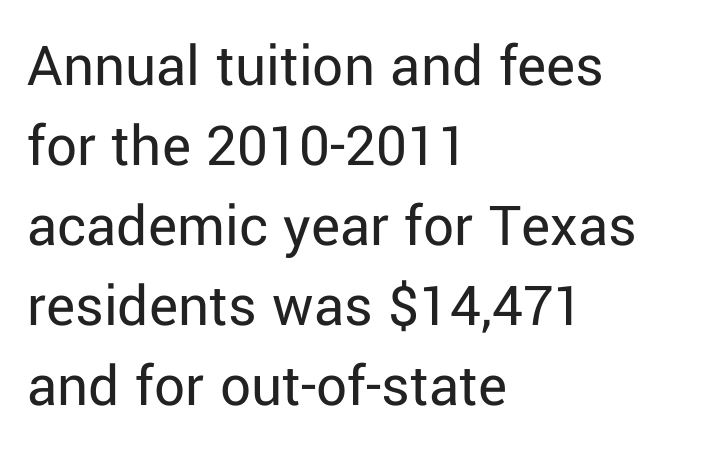
The letters sit at their default tracking, neither squeezed nor spread. This rendering employs a face without finishing strokes, i.e., a sans-serif. Each letter keeps its own natural width here, so spacing adapts to shape. Regular leading. Characters remain perfectly vertical along every line.
